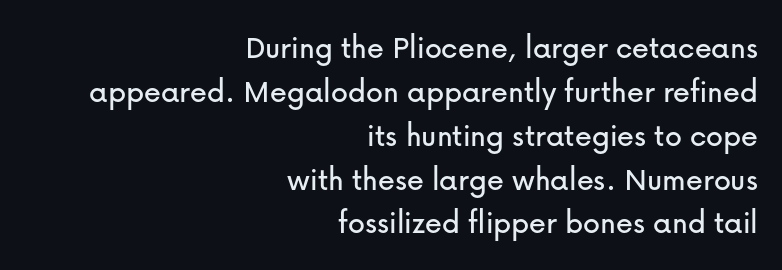
Tracking value appears to be zero — textbook default spacing. Are there feet on the stems? There aren't — it's a sans. Typeset ragged left — the right edge is the straight one. These lines are rendered in a variable-pitch font. Compared with typical paragraphs, the rows here are spaced about the same.
